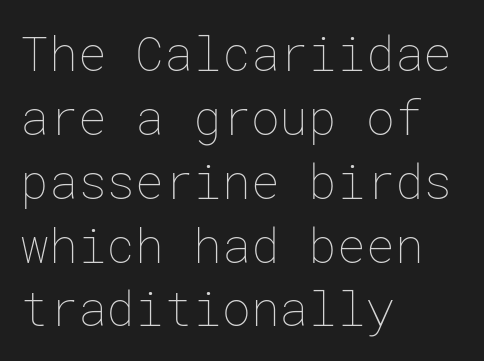
Standard letterfit; no display-style spreading of the glyphs. The lines sit at an ordinary, default distance from one another. This rendering uses left alignment, leaving the right contour irregular. The typeface has the unassuming heft of standard copy or less. A typesetter would mark this as roman, not italic. No word sits above an underline.
